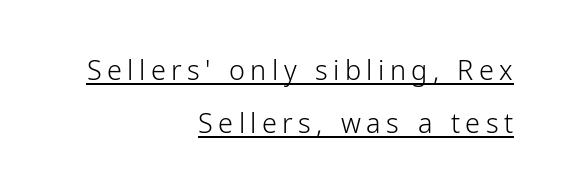
Q: Is the text bold? A: No.
Q: Is the text italic (slanted)? A: No, it is upright.
Q: Is the text underlined? A: Yes.
Q: How is the paragraph aligned? A: Right-aligned.
Q: Is the spacing between letters normal or unusually wide? A: Unusually wide.
Q: Is the spacing between lines tight, normal or loose? A: Loose.
